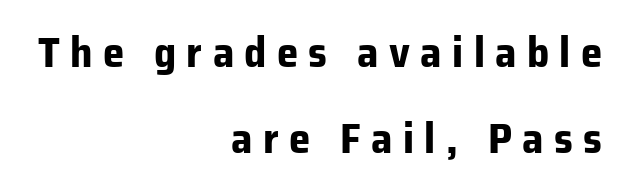
Are there feet on the stems? There aren't — it's a sans. Reading down the block, your eye finds every line finishing at a fixed right position. Tracking here is generous; glyphs stand well apart from one another. The passage shown is not underscored anywhere. Ascenders rise straight up at ninety degrees.
